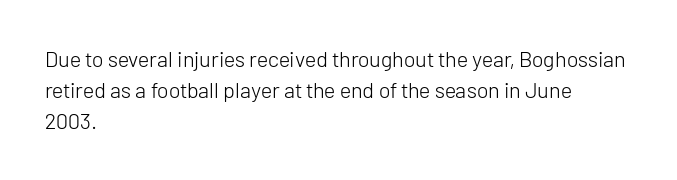
The image shows 22 px text type, upright; set left-aligned, normal line spacing (1.42x), normal letter spacing, not underlined.
